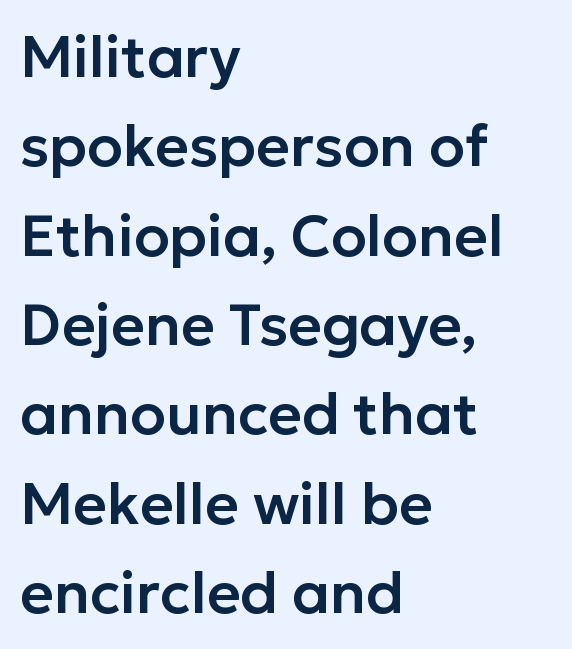
Q: Is the text italic (slanted)? A: No, it is upright.
Q: Is the typeface a serif or a sans-serif typeface? A: Sans-serif.
Q: Is the text underlined? A: No.
Q: How is the paragraph aligned? A: Left-aligned.
Q: Is the spacing between letters normal or unusually wide? A: Normal.
Q: Is the spacing between lines tight, normal or loose? A: Normal.
Q: Width (condensed, normal, or wide)? A: Normal.
Q: Stroke contrast? A: Low.
Q: x-height? A: Medium.
Q: Monospaced? A: No.
